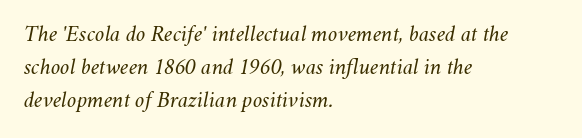
The image shows 23 px text type, italic (leaning right); set left-aligned, normal line spacing (1.43x), normal letter spacing, not underlined.
